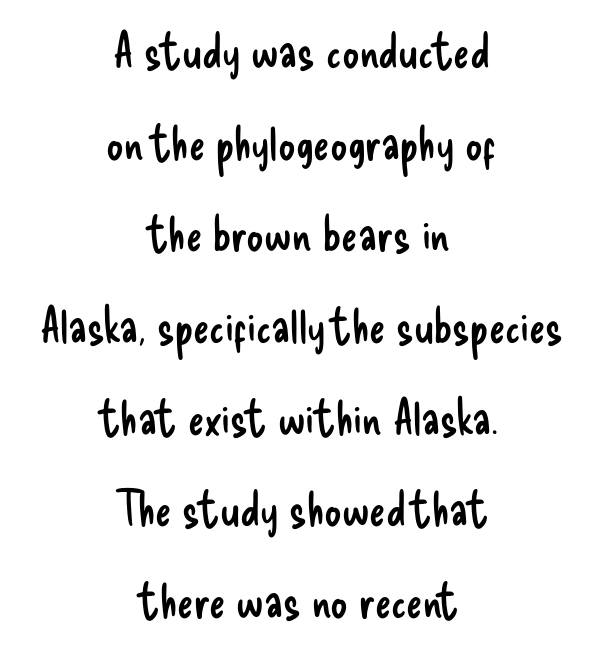
Q: Is the text bold? A: No.
Q: Is the text italic (slanted)? A: No, it is upright.
Q: Is the typeface a serif or a sans-serif typeface? A: Sans-serif.
Q: Is the text underlined? A: No.
Q: How is the paragraph aligned? A: Centered.
Q: Is the spacing between letters normal or unusually wide? A: Normal.
Q: Is the spacing between lines tight, normal or loose? A: Loose.
Q: Width (condensed, normal, or wide)? A: Condensed.
Q: Stroke contrast? A: Low.
Q: x-height? A: Small.
Q: Monospaced? A: No.
